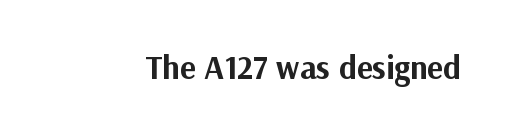
Heft: maximum for text — a bold. Check under the words: just untouched page. Looks like regular typesetting: each glyph gets only the width it needs. I'd call this a sans setting — the letters go barefoot.
